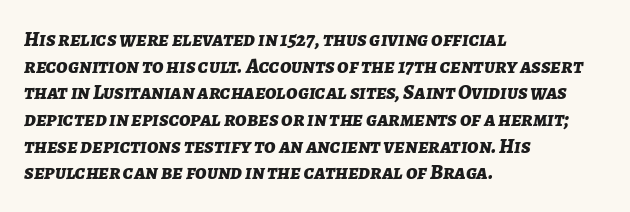
The image shows 21 px bold type, italic (leaning right); set left-aligned, normal line spacing (1.27x), normal letter spacing, not underlined.
